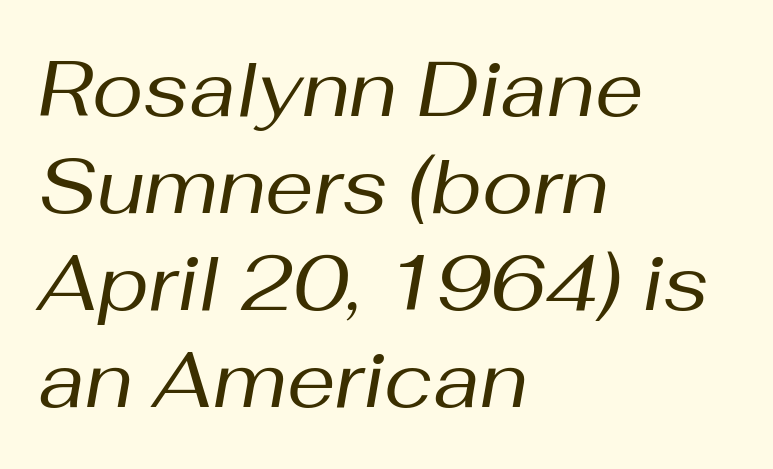
{"italic": "yes", "lean": "right", "slant_degrees": 10, "bold": "no", "weight": "regular", "width": "normal", "stroke_contrast": "medium", "x_height": "medium", "monospaced": "no", "underline": "no", "align": "left", "line_spacing": "normal", "line_spacing_ratio": 1.26, "letter_spacing": "normal", "letter_spacing_em": 0.0, "glyph_px": 77}
